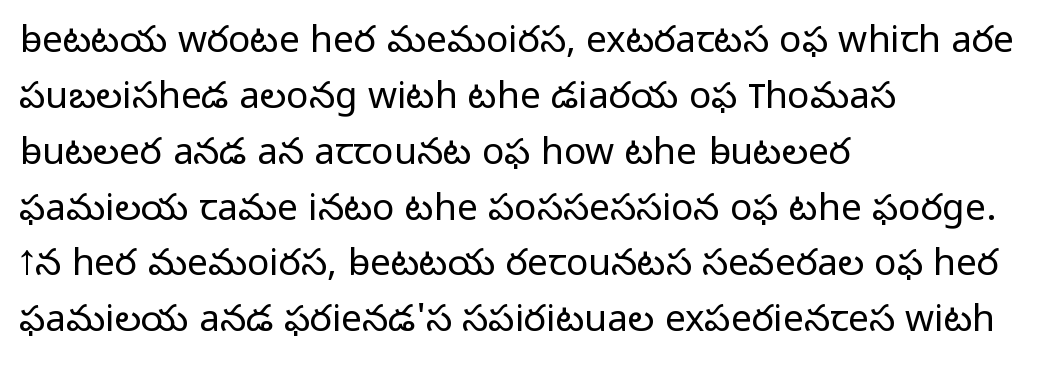
Q: Is the text bold? A: No.
Q: Is the text italic (slanted)? A: No, it is upright.
Q: Is the typeface a serif or a sans-serif typeface? A: Sans-serif.
Q: Is the text underlined? A: No.
Q: How is the paragraph aligned? A: Left-aligned.
Q: Is the spacing between letters normal or unusually wide? A: Normal.
Q: Is the spacing between lines tight, normal or loose? A: Normal.
Q: Width (condensed, normal, or wide)? A: Normal.
Q: Stroke contrast? A: Low.
Q: x-height? A: Medium.
Q: Monospaced? A: No.
